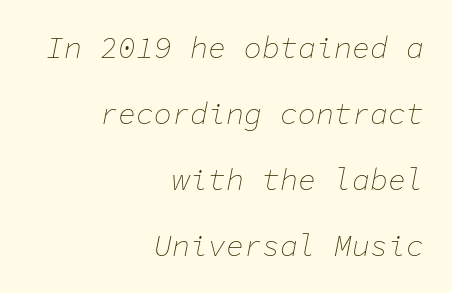
Underline: absent. This sample has the even, mechanical cadence of fixed-width lettering. You could call the tracking neutral — neither tight nor loose. Italic: yes, the glyphs are oblique. The letterforms sit at book weight or below. Airy leading.
